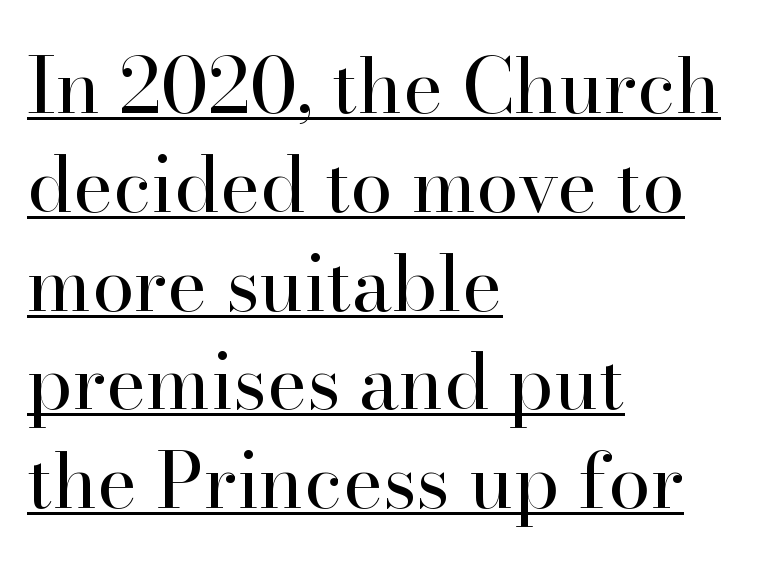
Q: Is the text bold? A: No.
Q: Is the text italic (slanted)? A: No, it is upright.
Q: Is the typeface a serif or a sans-serif typeface? A: Serif.
Q: Is the text underlined? A: Yes.
Q: How is the paragraph aligned? A: Left-aligned.
Q: Is the spacing between letters normal or unusually wide? A: Normal.
Q: Is the spacing between lines tight, normal or loose? A: Normal.
Q: Width (condensed, normal, or wide)? A: Normal.
Q: Stroke contrast? A: High.
Q: x-height? A: Small.
Q: Monospaced? A: No.
